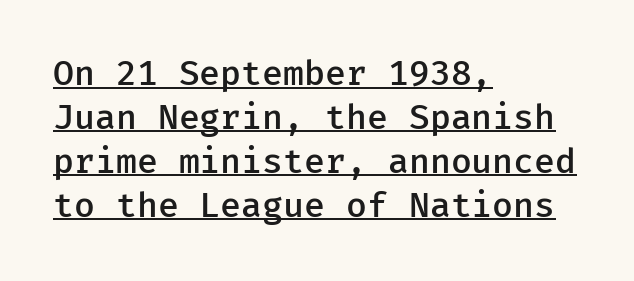
The image shows 34 px semibold sans-serif type, upright; set left-aligned, normal line spacing (1.29x), normal letter spacing, underlined; low stroke contrast and a medium x-height.
